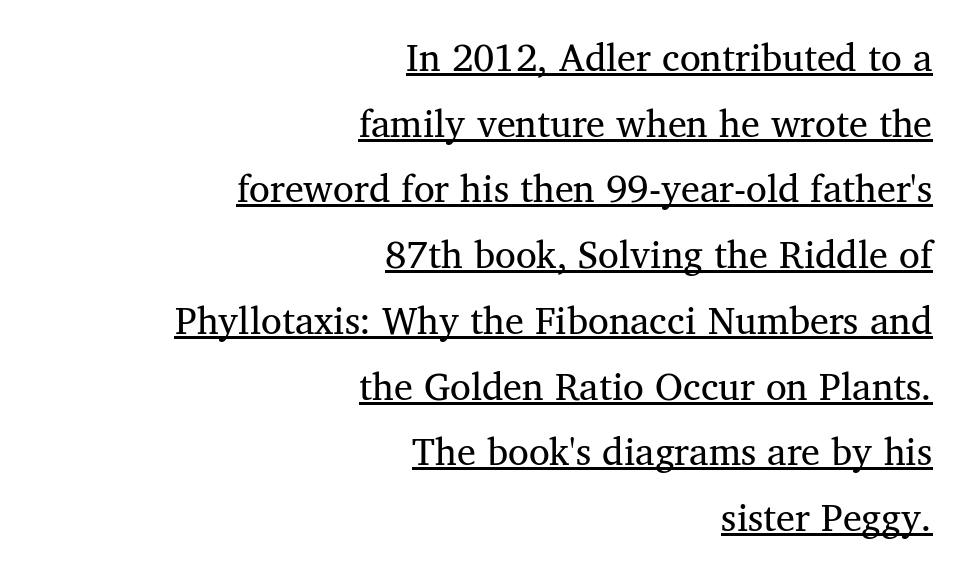
Q: Is the text bold? A: No.
Q: Is the text italic (slanted)? A: No, it is upright.
Q: Is the typeface a serif or a sans-serif typeface? A: Serif.
Q: Is the text underlined? A: Yes.
Q: How is the paragraph aligned? A: Right-aligned.
Q: Is the spacing between letters normal or unusually wide? A: Normal.
Q: Width (condensed, normal, or wide)? A: Normal.
Q: Stroke contrast? A: Medium.
Q: x-height? A: Medium.
Q: Monospaced? A: No.
